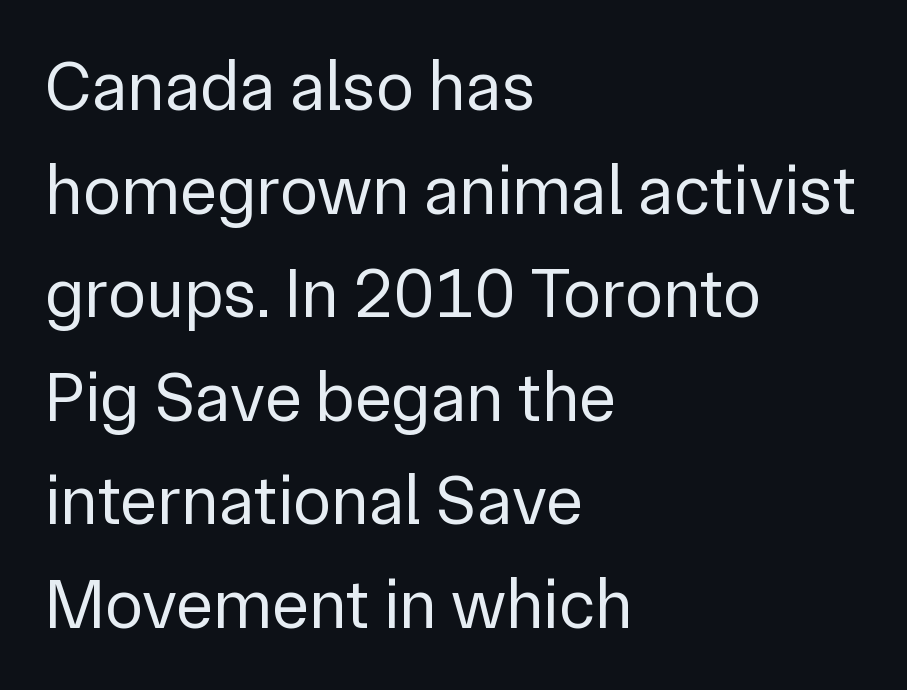
{"serif": "no", "italic": "no", "bold": "no", "weight": "regular", "width": "normal", "stroke_contrast": "low", "x_height": "medium", "monospaced": "no", "underline": "no", "align": "left", "line_spacing": "normal", "line_spacing_ratio": 1.48, "letter_spacing": "normal", "letter_spacing_em": 0.0, "glyph_px": 70}
